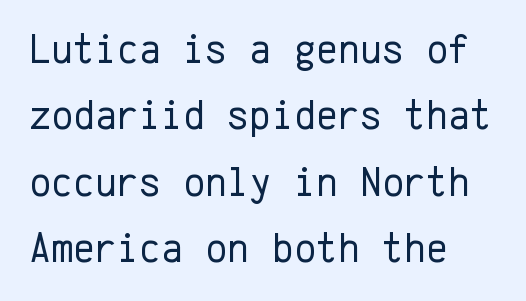
Q: Is the text bold? A: No.
Q: Is the text italic (slanted)? A: No, it is upright.
Q: Is the typeface a serif or a sans-serif typeface? A: Sans-serif.
Q: Is the text underlined? A: No.
Q: How is the paragraph aligned? A: Left-aligned.
Q: Is the spacing between letters normal or unusually wide? A: Normal.
Q: Is the spacing between lines tight, normal or loose? A: Normal.
Q: Width (condensed, normal, or wide)? A: Normal.
Q: Stroke contrast? A: Low.
Q: x-height? A: Medium.
Q: Monospaced? A: Yes.
